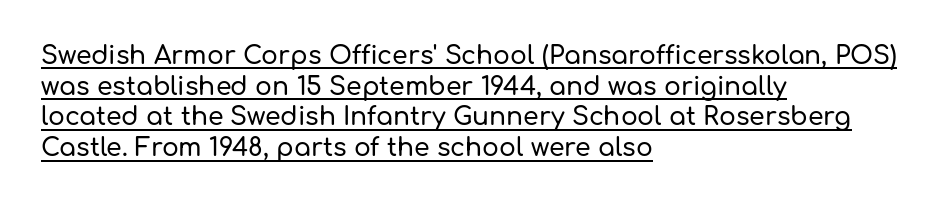
What decoration does the sample have? An underline. Does extra space separate the letters? No, they use regular spacing. The rag falls on the right side of this text block. This is the regular roman posture of the typeface.
